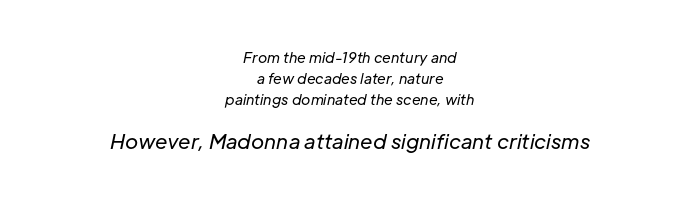
This sample uses an oblique cut, with every glyph tilted off the vertical. These lines stack symmetrically, like a column narrowing and widening about its center. Is the type heavy? It reads as light-to-regular instead. The tracking reads as untouched default to a designer's eye. The passage shown begins with its smaller block and ends with its larger one.
